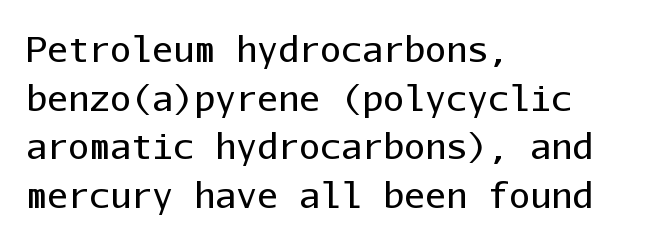
Every character sits straight up, as roman type does. The rendering shows plain stroke endings on the letterforms — a sans-serif design. Normally led — the rows are evenly, conventionally spaced. Leftover space on each line is placed entirely after the last word. Is the stroke heavy? The answer is a plain regular-or-lighter. Do the characters align in a grid? Yes, the font is monospaced.
